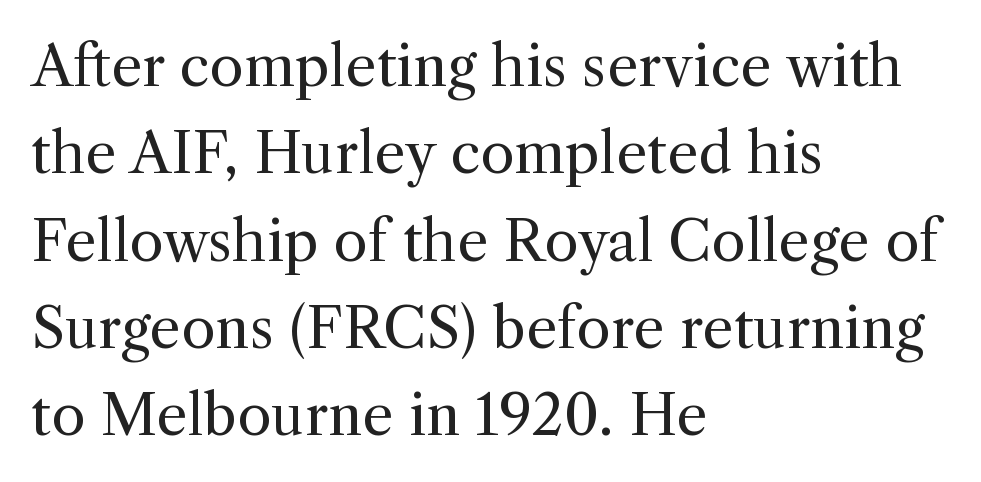
The image shows 56 px regular-weight serif type, upright; set left-aligned, normal line spacing (1.56x), normal letter spacing, not underlined; a medium x-height.
